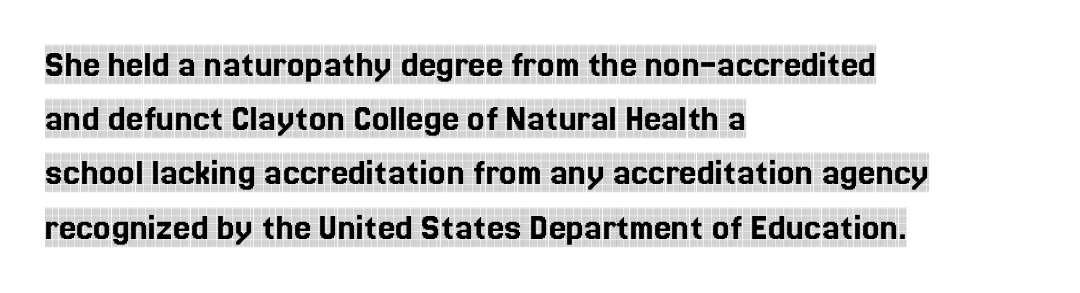
Q: Is the text italic (slanted)? A: No, it is upright.
Q: Is the typeface a serif or a sans-serif typeface? A: Serif.
Q: Is the text underlined? A: No.
Q: How is the paragraph aligned? A: Left-aligned.
Q: Is the spacing between letters normal or unusually wide? A: Normal.
Q: Is the spacing between lines tight, normal or loose? A: Normal.
Q: Width (condensed, normal, or wide)? A: Condensed.
Q: x-height? A: Large.
Q: Monospaced? A: No.
